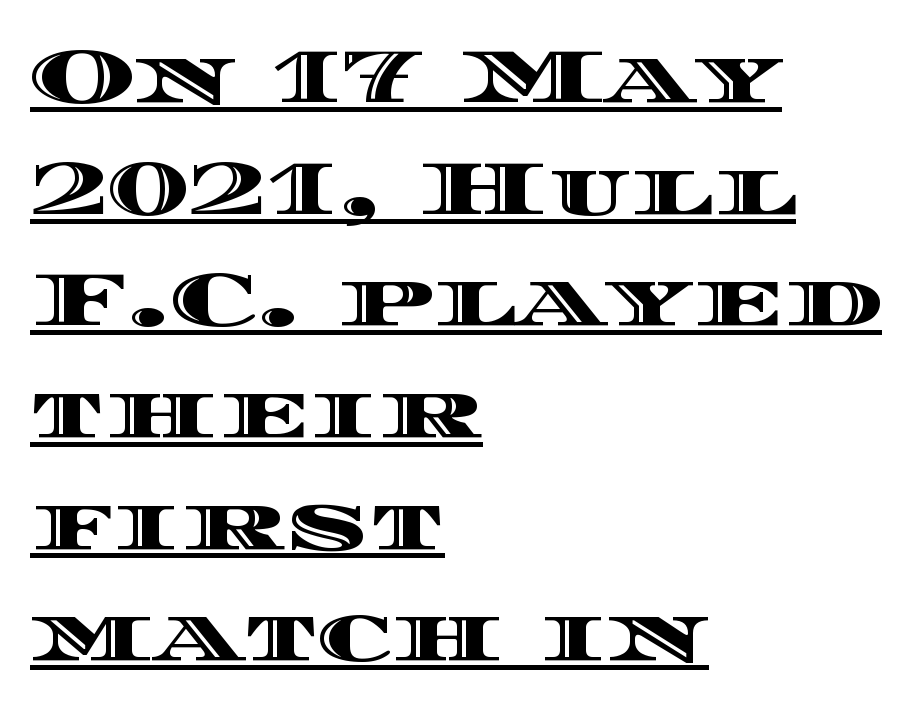
{"italic": "no", "width": "wide", "x_height": "large", "monospaced": "no", "underline": "yes", "align": "left", "line_spacing": "normal", "line_spacing_ratio": 1.45, "letter_spacing": "normal", "letter_spacing_em": 0.0, "glyph_px": 77}
